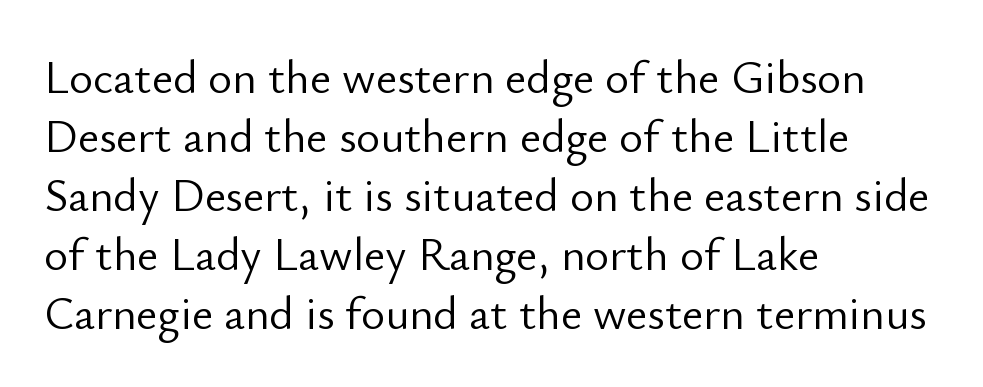
The characters are drawn with everyday or finer stroke widths. Check where the strokes stop: nothing finishes them off — pure sans. Regular leading. The passage shown is not underscored anywhere.
